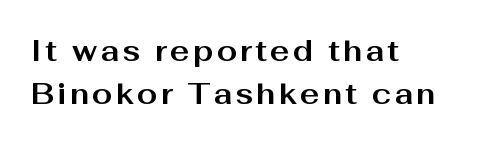
The vertical gap from one line to the next is medium. Each letter's strokes conclude bluntly, with no projecting serifs. Chunky letters — that's bold for sure. Looks like regular typesetting: each glyph gets only the width it needs. Lines of text with bare space underneath. The letters stand straight up with perfectly vertical stems.
